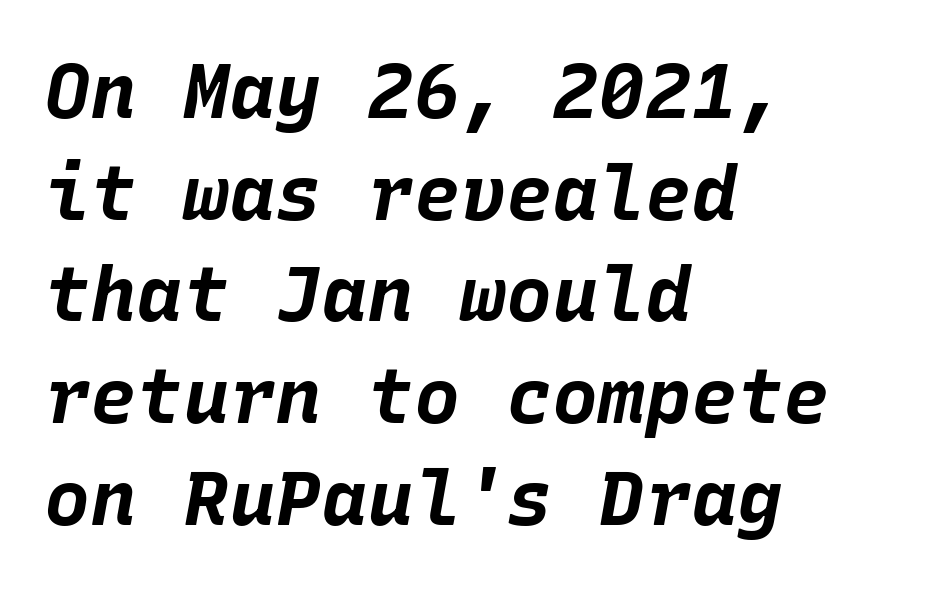
The image shows 77 px bold type, italic (leaning right), monospaced; set left-aligned, normal line spacing (1.32x), normal letter spacing, not underlined; low stroke contrast and a large x-height.
